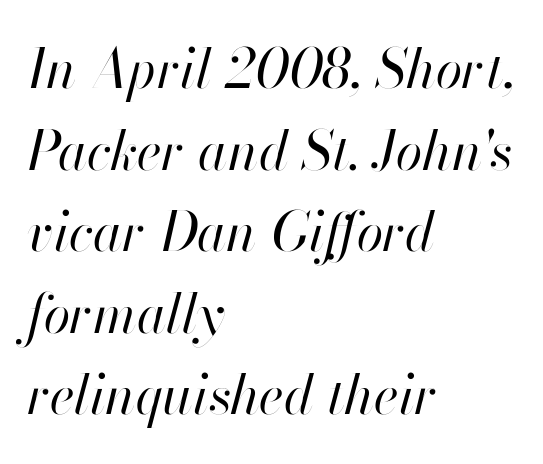
An italicized treatment has been applied to the whole sample. Descenders hang freely into open space. One-word summary of the alignment: left. Rows of type keep a routine distance in the vertical direction. Looks like regular typesetting: each glyph gets only the width it needs. Observe the ordinary spacing: letters are neighbours, not strangers.
